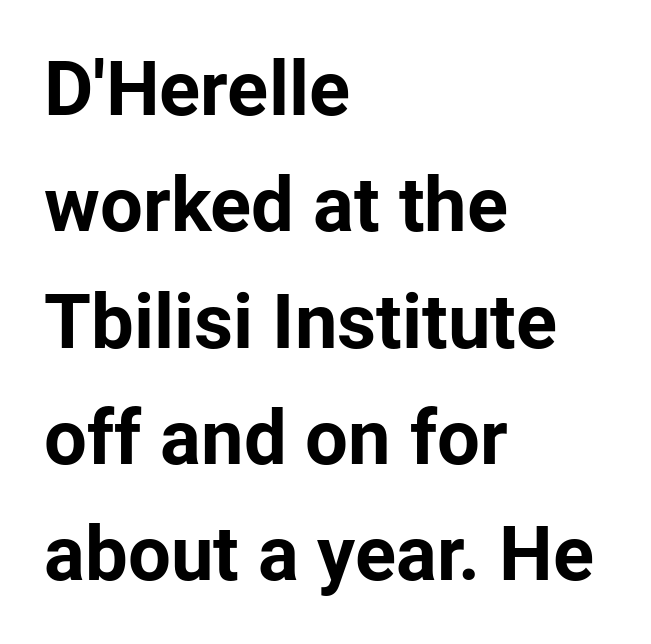
Q: Is the text bold? A: Yes.
Q: Is the text italic (slanted)? A: No, it is upright.
Q: Is the typeface a serif or a sans-serif typeface? A: Sans-serif.
Q: Is the text underlined? A: No.
Q: How is the paragraph aligned? A: Left-aligned.
Q: Is the spacing between letters normal or unusually wide? A: Normal.
Q: Is the spacing between lines tight, normal or loose? A: Normal.
Q: Width (condensed, normal, or wide)? A: Normal.
Q: Stroke contrast? A: Low.
Q: x-height? A: Medium.
Q: Monospaced? A: No.
